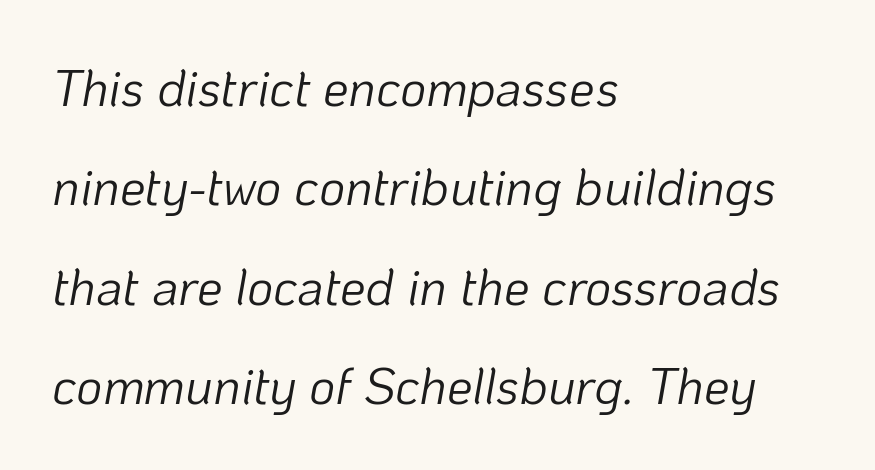
Stem width sits at or under what a default text font uses. Leading is clearly above the norm, producing a sparse column. Is the block centered? No — it sits flush against the left margin. This sample has the flowing, uneven cadence of proportional lettering. Caption: standard tracking, unaltered. Looking at the ascenders, they clearly lean.
